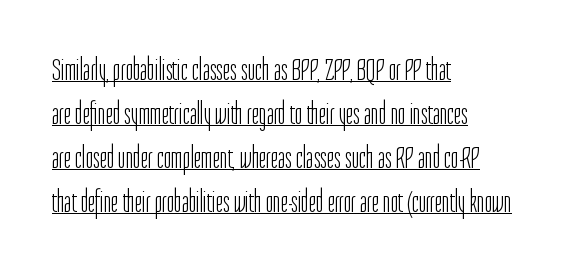
Q: Is the text bold? A: No.
Q: Is the text italic (slanted)? A: No, it is upright.
Q: Is the typeface a serif or a sans-serif typeface? A: Sans-serif.
Q: Is the text underlined? A: Yes.
Q: How is the paragraph aligned? A: Left-aligned.
Q: Is the spacing between letters normal or unusually wide? A: Normal.
Q: Is the spacing between lines tight, normal or loose? A: Normal.
Q: Width (condensed, normal, or wide)? A: Condensed.
Q: Stroke contrast? A: Low.
Q: x-height? A: Medium.
Q: Monospaced? A: No.
